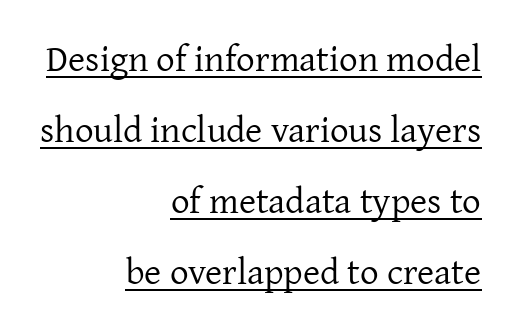
Q: Is the text bold? A: No.
Q: Is the text italic (slanted)? A: No, it is upright.
Q: Is the typeface a serif or a sans-serif typeface? A: Serif.
Q: Is the text underlined? A: Yes.
Q: How is the paragraph aligned? A: Right-aligned.
Q: Is the spacing between letters normal or unusually wide? A: Normal.
Q: Is the spacing between lines tight, normal or loose? A: Loose.
Q: Width (condensed, normal, or wide)? A: Normal.
Q: Stroke contrast? A: Low.
Q: x-height? A: Medium.
Q: Monospaced? A: No.
